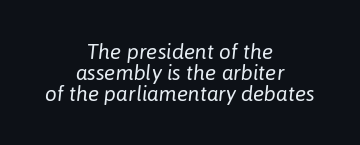
{"italic": "yes", "lean": "right", "slant_degrees": 6, "bold": "no", "underline": "no", "align": "center", "line_spacing": "tight", "line_spacing_ratio": 1.0, "letter_spacing": "normal", "letter_spacing_em": 0.0, "glyph_px": 21}
